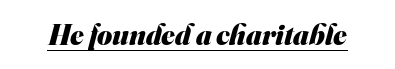
{"serif": "no", "bold": "yes", "weight": "heavy", "width": "normal", "stroke_contrast": "medium", "x_height": "small", "monospaced": "no", "underline": "yes", "letter_spacing": "normal", "letter_spacing_em": 0.0, "glyph_px": 29}
